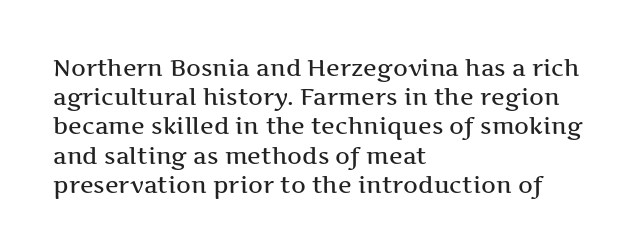
The image shows 23 px text type, upright; set left-aligned, normal line spacing (1.27x), normal letter spacing, not underlined.
